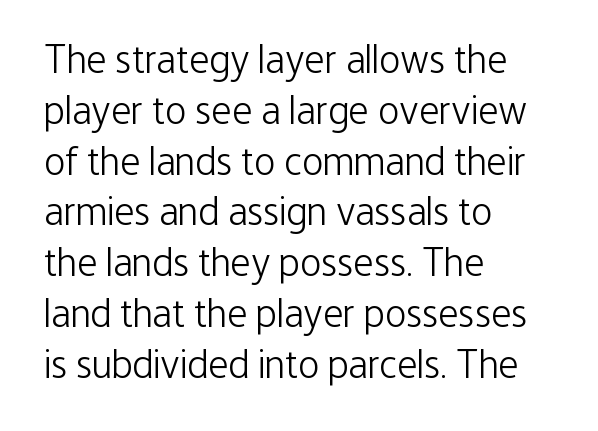
{"serif": "no", "italic": "no", "bold": "no", "weight": "light", "width": "condensed", "stroke_contrast": "low", "x_height": "medium", "monospaced": "no", "underline": "no", "align": "left", "line_spacing": "normal", "line_spacing_ratio": 1.27, "letter_spacing": "normal", "letter_spacing_em": 0.0, "glyph_px": 40}
